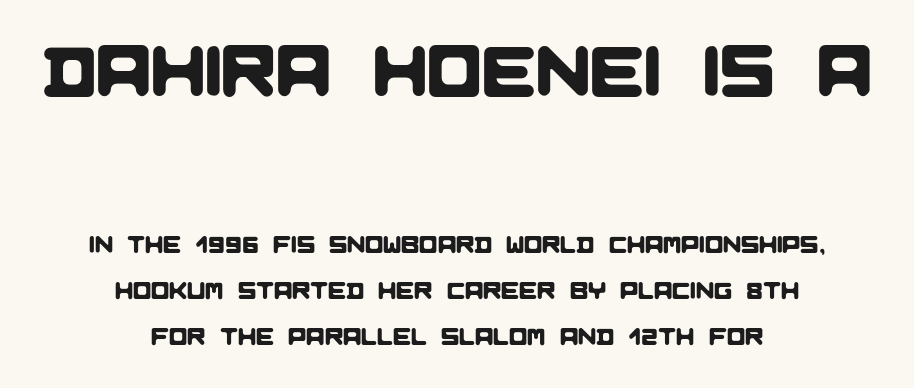
Q: Is the typeface a serif or a sans-serif typeface? A: Sans-serif.
Q: Is the text underlined? A: No.
Q: How is the paragraph aligned? A: Centered.
Q: Is the spacing between letters normal or unusually wide? A: Normal.
Q: Is the spacing between lines tight, normal or loose? A: Loose.
Q: Which block of text is set in a larger size, the first (top) or the second (bottom)? A: The first (top) one.
Q: Width (condensed, normal, or wide)? A: Normal.
Q: Stroke contrast? A: Low.
Q: x-height? A: Large.
Q: Monospaced? A: No.
